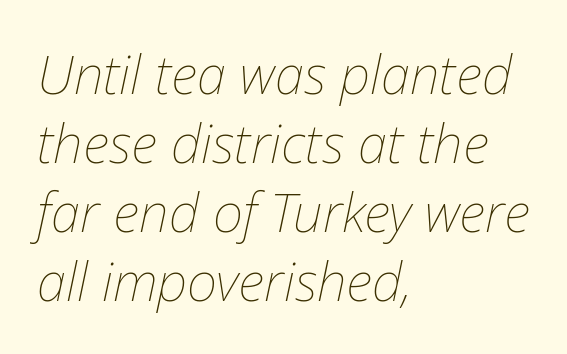
Reading down the column, the eye jumps a familiar distance to each next line. Short note: letters normally spaced. The baseline area is clear. This sample is left-justified, so line endings fall wherever the words run out. Varying glyph widths throughout — classic text-font behaviour.
